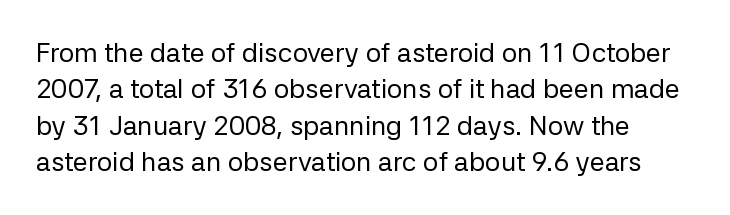
The zone under the glyphs is completely vacant. These lines keep a tight, regular rhythm from letter to letter. Counters stay open thanks to moderate or lighter strokes. Evenly set lines give the paragraph a standard silhouette. It's the straight-up-and-down kind of type.
